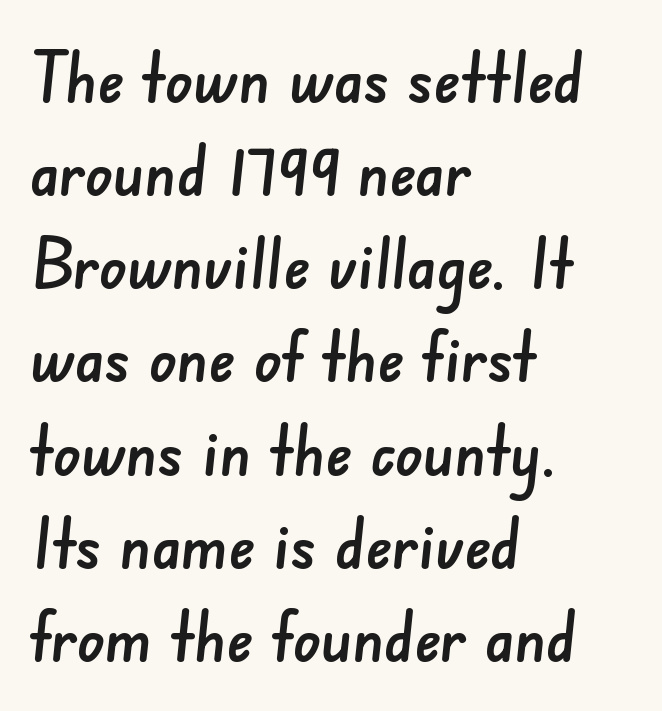
Q: Is the typeface a serif or a sans-serif typeface? A: Sans-serif.
Q: Is the text underlined? A: No.
Q: How is the paragraph aligned? A: Left-aligned.
Q: Is the spacing between letters normal or unusually wide? A: Normal.
Q: Is the spacing between lines tight, normal or loose? A: Normal.
Q: Width (condensed, normal, or wide)? A: Normal.
Q: Stroke contrast? A: Low.
Q: x-height? A: Small.
Q: Monospaced? A: No.
